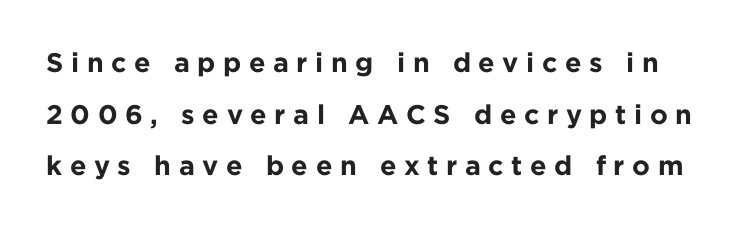
The image shows 27 px bold type, upright; set loose line spacing (1.91x), unusually wide letter spacing (+0.28 em), not underlined.
